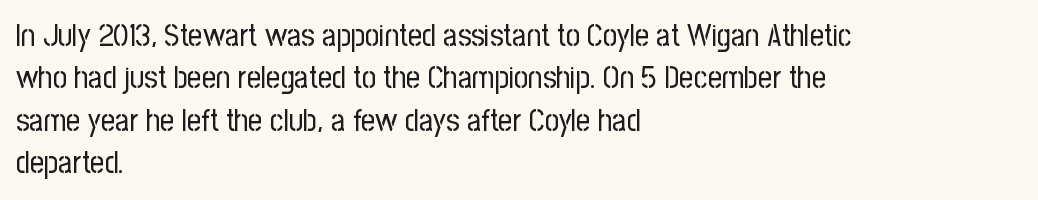
This rendering uses left alignment, leaving the right contour irregular. Character widths vary here, with narrow letters taking less room than wide ones. The specimen reads as upright at a glance. The letters carry no serifs — their stems end cleanly without finishing strokes.
